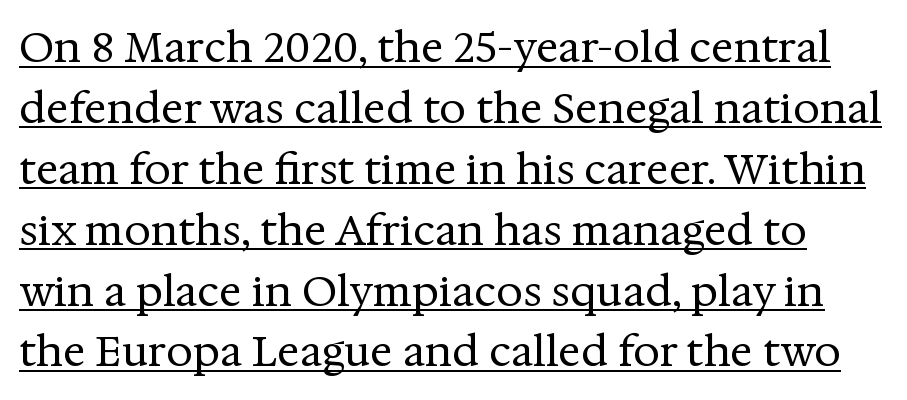
The image shows 42 px regular-weight serif type, upright; set normal line spacing (1.45x), normal letter spacing, underlined; medium stroke contrast and a medium x-height.
